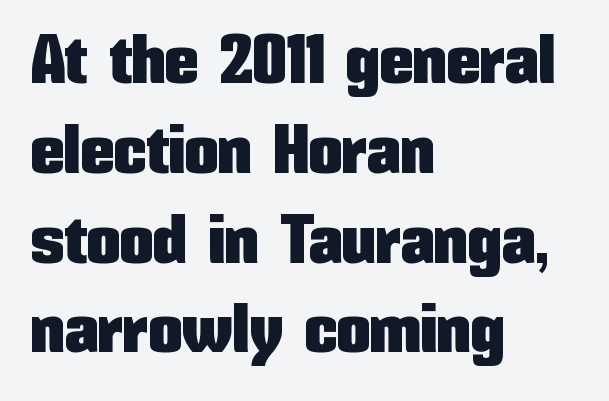
The image shows 68 px condensed sans-serif type, upright; set left-aligned, normal line spacing (1.32x), normal letter spacing, not underlined; low stroke contrast and a medium x-height.
